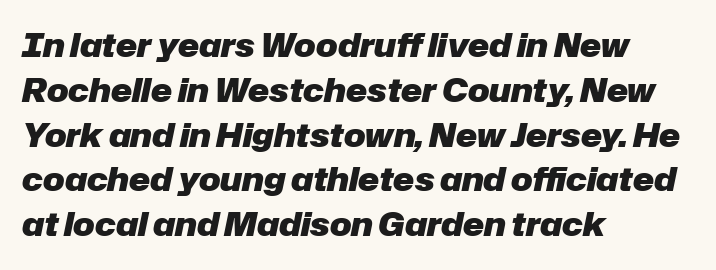
{"italic": "yes", "lean": "right", "slant_degrees": 12, "bold": "yes", "weight": "heavy", "width": "normal", "stroke_contrast": "low", "x_height": "medium", "monospaced": "no", "underline": "no", "align": "left", "line_spacing": "normal", "line_spacing_ratio": 1.4, "letter_spacing": "normal", "letter_spacing_em": 0.0, "glyph_px": 32}
